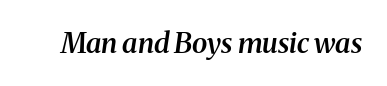
Q: Is the text bold? A: Semi-bold.
Q: Is the text italic (slanted)? A: Yes, it leans right by about 8 degrees.
Q: Is the typeface a serif or a sans-serif typeface? A: Serif.
Q: Is the text underlined? A: No.
Q: Is the spacing between letters normal or unusually wide? A: Normal.
Q: Width (condensed, normal, or wide)? A: Normal.
Q: Stroke contrast? A: Medium.
Q: x-height? A: Medium.
Q: Monospaced? A: No.
